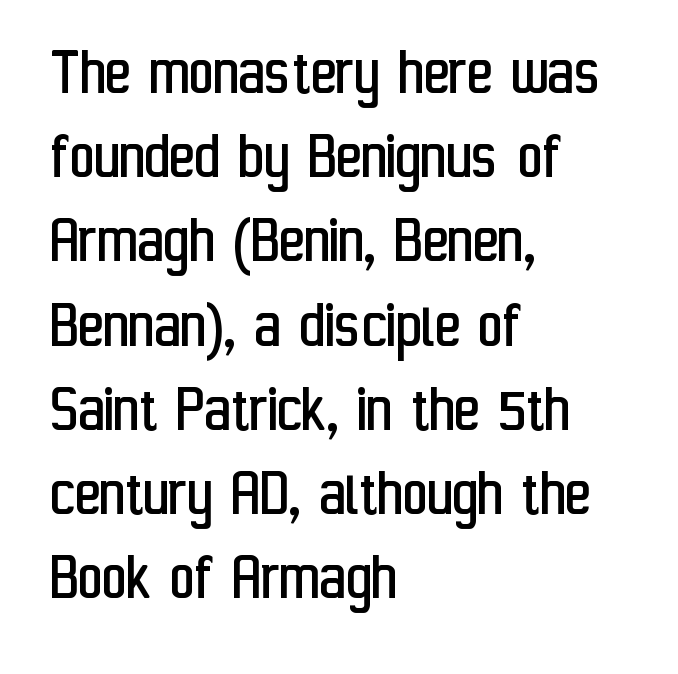
Every stem runs plumb, perpendicular to the baseline. The text block is weighted toward the left margin, trailing off unevenly rightward. Quick note: underline off. Nothing heavy about these letters — not bold at all. Serifs: no, the terminals of the letterforms are clean. Glyph-to-glyph distance matches everyday printed text.
